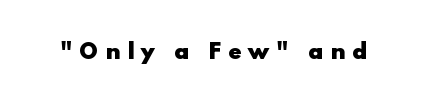
The image shows 21 px bold type, upright; set unusually wide letter spacing (+0.32 em), not underlined.
